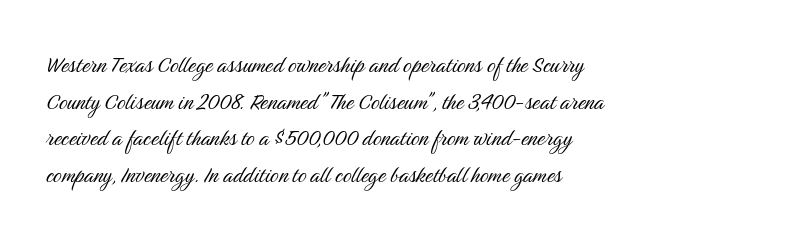
Reading down the block, your eye returns to a fixed left position each line. The strip under each line holds only bare page. Bold? No — there's no thickening of the strokes. Line spacing here is normal. Glyph-to-glyph distance matches everyday printed text.
